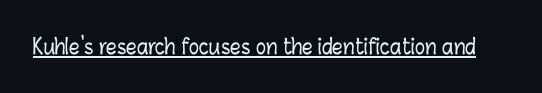
Q: Is the text italic (slanted)? A: No, it is upright.
Q: Is the text underlined? A: Yes.
Q: Is the spacing between letters normal or unusually wide? A: Normal.
